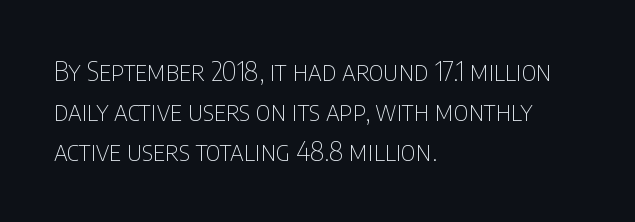
The image shows 26 px text type, upright; set left-aligned, normal line spacing (1.54x), normal letter spacing, not underlined.
